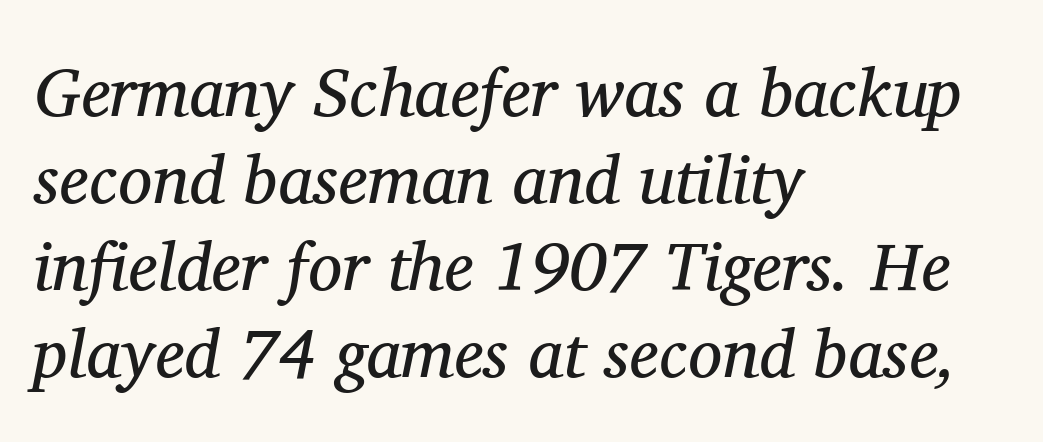
Q: Is the text bold? A: No.
Q: Is the text italic (slanted)? A: Yes, it leans right by about 11 degrees.
Q: Is the typeface a serif or a sans-serif typeface? A: Serif.
Q: Is the text underlined? A: No.
Q: How is the paragraph aligned? A: Left-aligned.
Q: Is the spacing between letters normal or unusually wide? A: Normal.
Q: Is the spacing between lines tight, normal or loose? A: Normal.
Q: Width (condensed, normal, or wide)? A: Normal.
Q: Stroke contrast? A: Medium.
Q: x-height? A: Medium.
Q: Monospaced? A: No.
